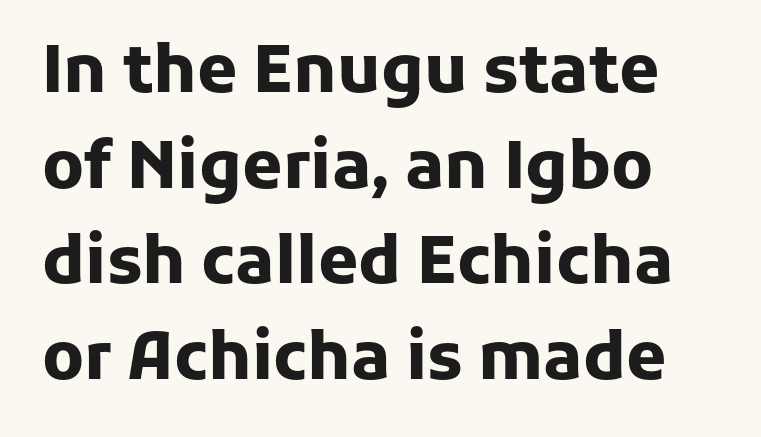
Q: Is the text bold? A: Yes.
Q: Is the text italic (slanted)? A: No, it is upright.
Q: Is the typeface a serif or a sans-serif typeface? A: Sans-serif.
Q: Is the text underlined? A: No.
Q: Is the spacing between letters normal or unusually wide? A: Normal.
Q: Is the spacing between lines tight, normal or loose? A: Normal.
Q: Width (condensed, normal, or wide)? A: Normal.
Q: Stroke contrast? A: Low.
Q: x-height? A: Medium.
Q: Monospaced? A: No.
